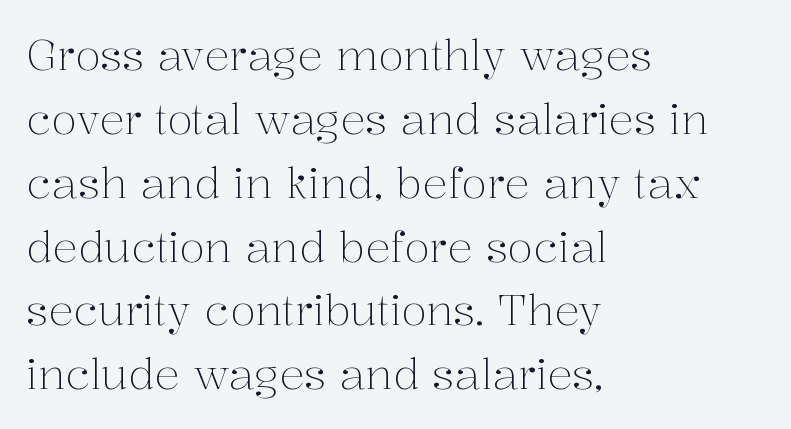
{"serif": "yes", "italic": "no", "bold": "no", "weight": "light", "width": "normal", "stroke_contrast": "medium", "x_height": "medium", "monospaced": "no", "underline": "no", "align": "left", "line_spacing": "normal", "line_spacing_ratio": 1.52, "letter_spacing": "normal", "letter_spacing_em": 0.0, "glyph_px": 42}
